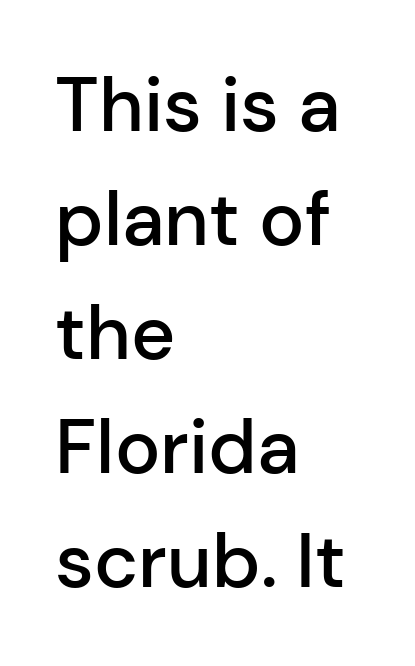
The image shows 76 px semibold sans-serif type, upright; set left-aligned, normal line spacing (1.5x), normal letter spacing, not underlined; low stroke contrast and a medium x-height.
